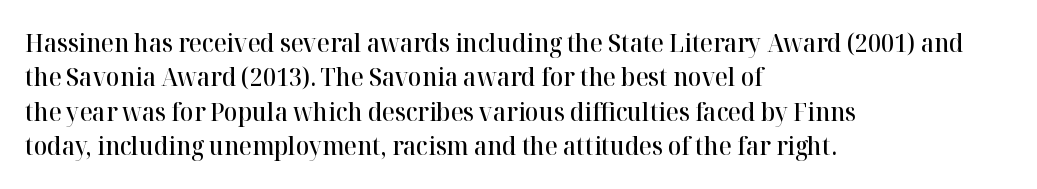
The image shows 25 px text type, upright; set left-aligned, normal line spacing (1.38x), normal letter spacing, not underlined.
